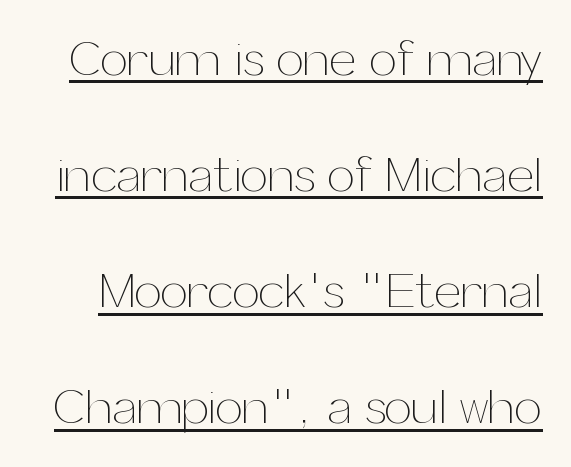
Think of a printed novel: that variable character pitch is what you see here. Decoration check: the copy is underlined. Spacing between characters is what you'd get straight out of the box. The typography opts for an upright posture over an oblique one. A typesetter would call this leading open, well beyond the default.
